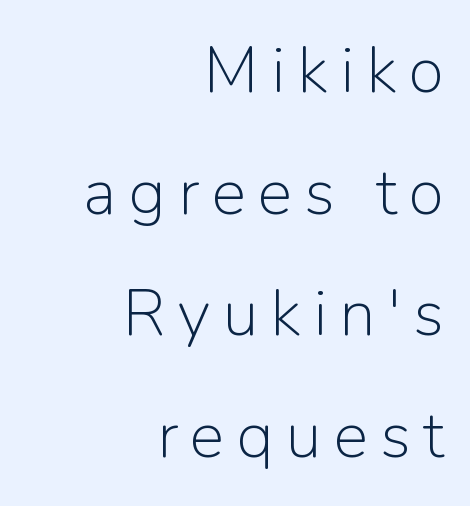
A student would call this right alignment; a typographer would say flush right, rag left. The font family rendered here belongs to the sans-serif group. You can tell it's not italic because the verticals are truly vertical. Is this a heavy cut? Hardly; it is regular or lighter. Is this a fixed-width face? No — the glyphs have proportional, varying widths.
